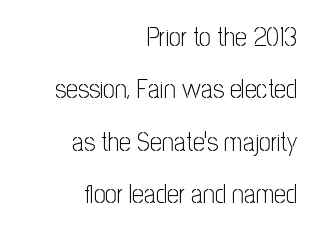
Style check: upright. Is there much room between lines? Yes — plenty of vertical air separates them. Stems and bowls with no extra thickness — not bold. Bare-footed words on every line. The rag falls on the left side of this text block. There is no visible air inserted between adjacent glyphs.
